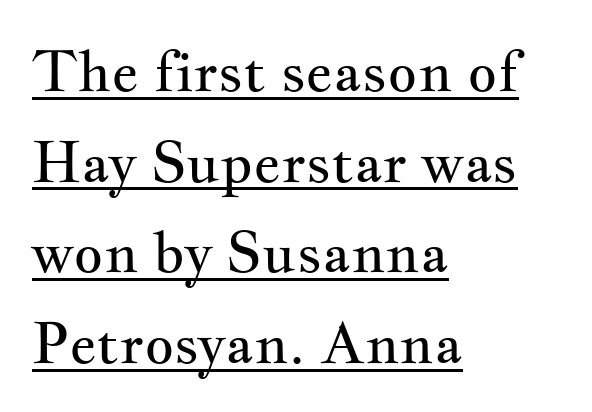
The letters carry serifs — small finishing strokes at the ends of their stems. Standard letterfit; no display-style spreading of the glyphs. The specimen includes a rule beneath the text block's lines. Quick note: interline space is typical.
